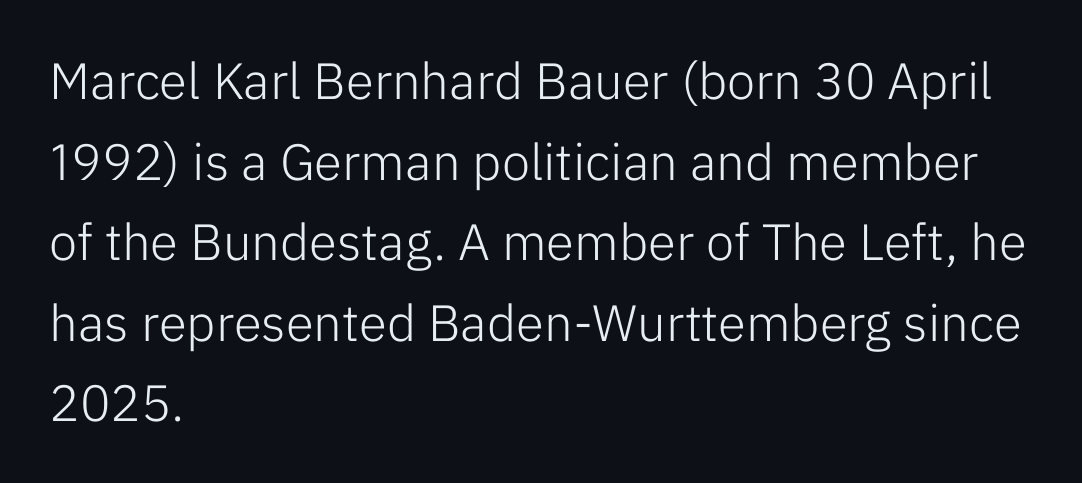
Q: Is the text bold? A: No.
Q: Is the text italic (slanted)? A: No, it is upright.
Q: Is the typeface a serif or a sans-serif typeface? A: Sans-serif.
Q: Is the text underlined? A: No.
Q: How is the paragraph aligned? A: Left-aligned.
Q: Is the spacing between letters normal or unusually wide? A: Normal.
Q: Is the spacing between lines tight, normal or loose? A: Normal.
Q: Width (condensed, normal, or wide)? A: Normal.
Q: Stroke contrast? A: Low.
Q: x-height? A: Medium.
Q: Monospaced? A: No.
